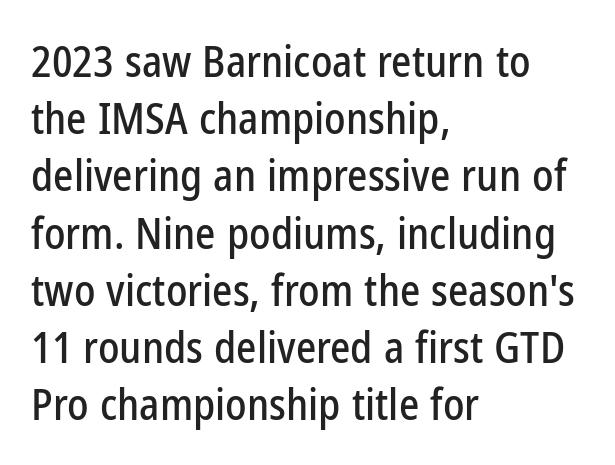
{"serif": "no", "italic": "no", "width": "condensed", "stroke_contrast": "low", "x_height": "medium", "monospaced": "no", "underline": "no", "align": "left", "line_spacing": "normal", "line_spacing_ratio": 1.33, "letter_spacing": "normal", "letter_spacing_em": 0.0, "glyph_px": 43}
